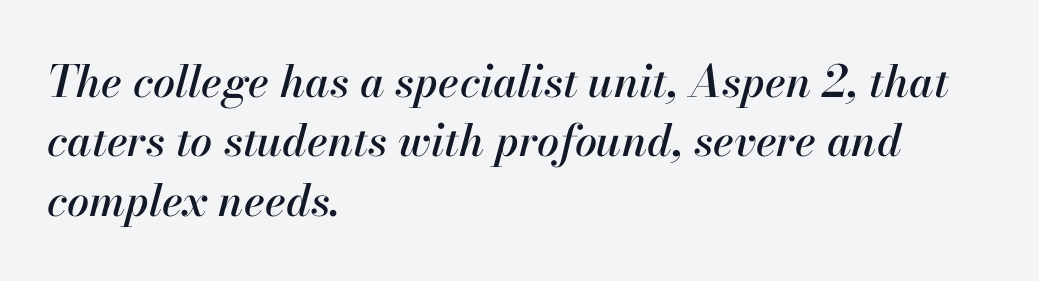
Q: Is the text italic (slanted)? A: Yes, it leans right by about 13 degrees.
Q: Is the text underlined? A: No.
Q: How is the paragraph aligned? A: Left-aligned.
Q: Is the spacing between letters normal or unusually wide? A: Normal.
Q: Is the spacing between lines tight, normal or loose? A: Normal.
Q: Width (condensed, normal, or wide)? A: Normal.
Q: Stroke contrast? A: High.
Q: x-height? A: Small.
Q: Monospaced? A: No.
